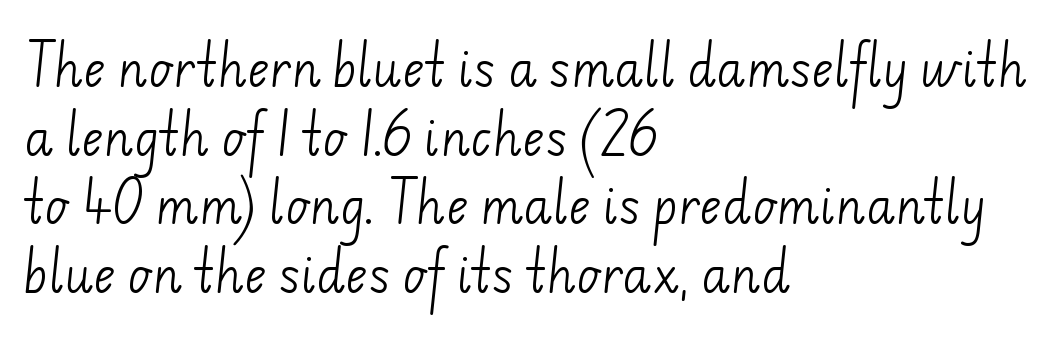
Q: Is the text bold? A: No.
Q: Is the typeface a serif or a sans-serif typeface? A: Sans-serif.
Q: Is the text underlined? A: No.
Q: How is the paragraph aligned? A: Left-aligned.
Q: Is the spacing between letters normal or unusually wide? A: Normal.
Q: Is the spacing between lines tight, normal or loose? A: Normal.
Q: Width (condensed, normal, or wide)? A: Normal.
Q: Stroke contrast? A: Low.
Q: x-height? A: Small.
Q: Monospaced? A: No.
